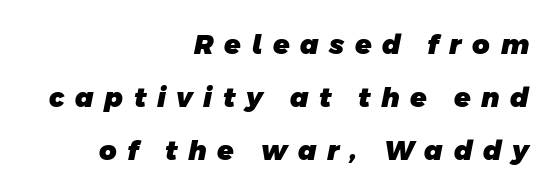
{"bold": "yes", "underline": "no", "align": "right", "line_spacing": "loose", "line_spacing_ratio": 1.97, "letter_spacing": "wide", "letter_spacing_em": 0.39, "glyph_px": 27}
